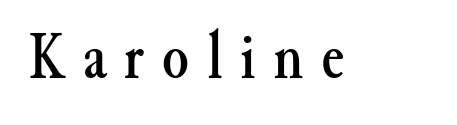
The image shows 68 px serif type, upright; set unusually wide letter spacing (+0.26 em), not underlined; medium stroke contrast and a small x-height.
